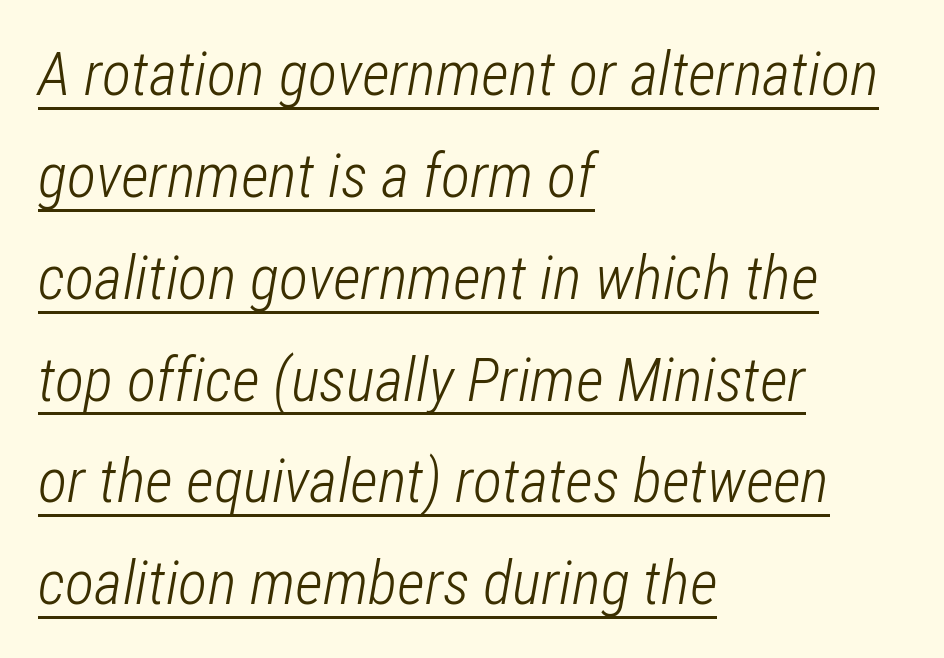
Glance below the letters and you will spot a drawn line. How would I describe the line gaps? Plain and ordinary. The letters sit at their default tracking, neither squeezed nor spread. This is not heavy type; no bold has been used.
